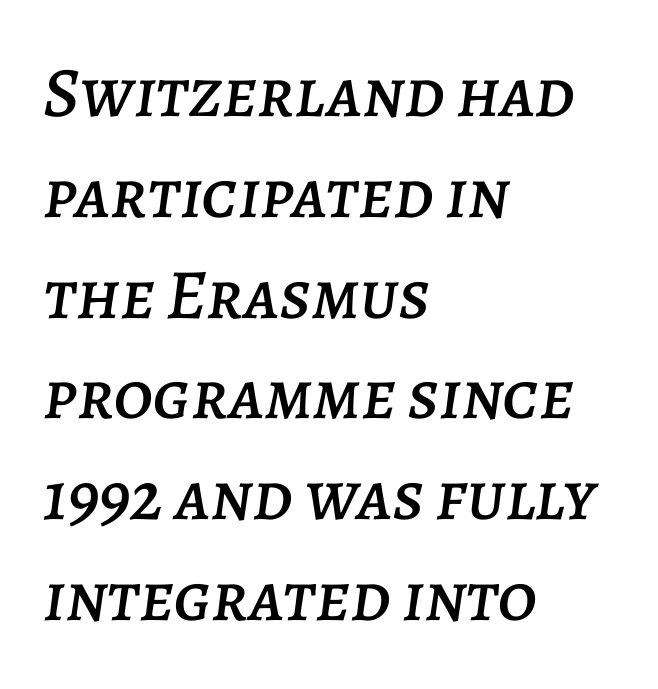
Q: Is the text italic (slanted)? A: Yes, it leans right by about 7 degrees.
Q: Is the text underlined? A: No.
Q: How is the paragraph aligned? A: Left-aligned.
Q: Is the spacing between letters normal or unusually wide? A: Normal.
Q: Is the spacing between lines tight, normal or loose? A: Normal.
Q: Width (condensed, normal, or wide)? A: Normal.
Q: Stroke contrast? A: Low.
Q: x-height? A: Large.
Q: Monospaced? A: No.
